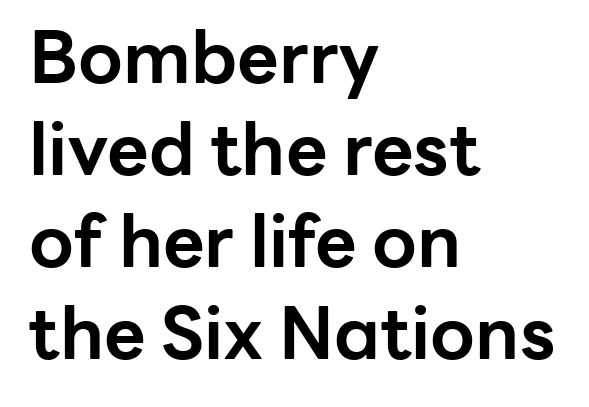
The image shows 72 px bold sans-serif type, upright; set left-aligned, normal line spacing (1.28x), normal letter spacing, not underlined; low stroke contrast and a medium x-height.
